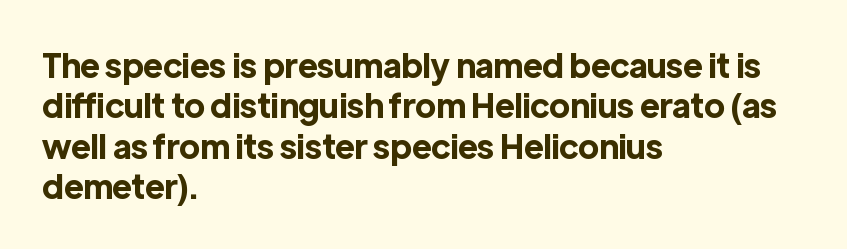
Q: Is the text bold? A: Yes.
Q: Is the text italic (slanted)? A: No, it is upright.
Q: Is the typeface a serif or a sans-serif typeface? A: Sans-serif.
Q: Is the text underlined? A: No.
Q: How is the paragraph aligned? A: Left-aligned.
Q: Is the spacing between letters normal or unusually wide? A: Normal.
Q: Width (condensed, normal, or wide)? A: Normal.
Q: x-height? A: Medium.
Q: Monospaced? A: No.
